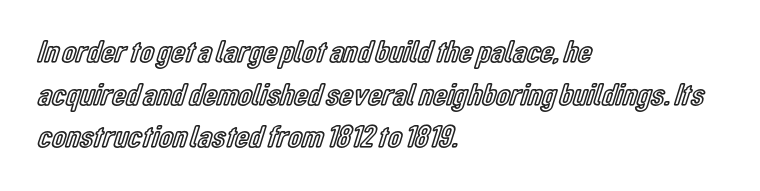
{"width": "condensed", "x_height": "medium", "monospaced": "no", "underline": "no", "align": "left", "line_spacing": "normal", "line_spacing_ratio": 1.33, "letter_spacing": "normal", "letter_spacing_em": 0.0, "glyph_px": 32}
